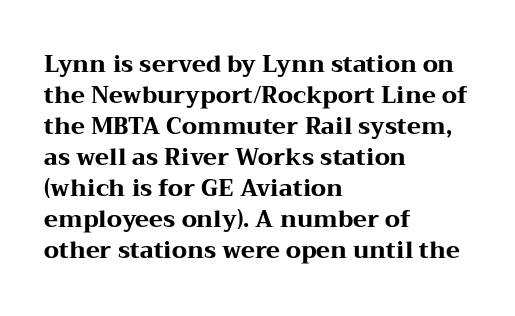
{"italic": "no", "bold": "yes", "underline": "no", "align": "left", "line_spacing": "normal", "line_spacing_ratio": 1.35, "letter_spacing": "normal", "letter_spacing_em": 0.0, "glyph_px": 23}
